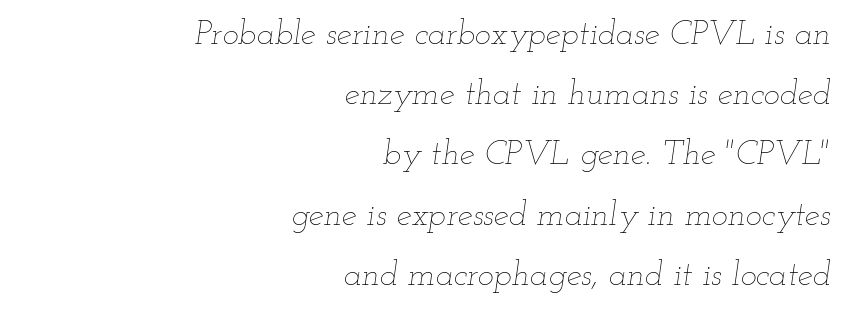
Is this a fixed-width face? No — the glyphs have proportional, varying widths. A quiet, ordinary-to-light weight characterises the typeface. Observe the lean: these are italic letterforms. Every row of glyphs terminates at an identical x-position on the right.
